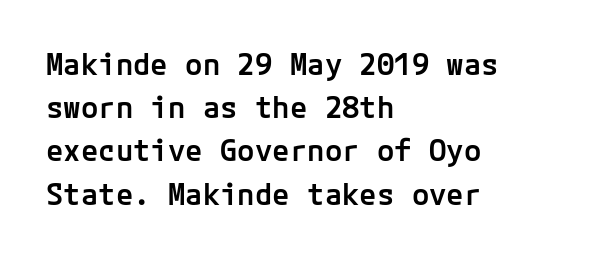
Q: Is the text bold? A: Semi-bold.
Q: Is the text italic (slanted)? A: No, it is upright.
Q: Is the typeface a serif or a sans-serif typeface? A: Sans-serif.
Q: Is the text underlined? A: No.
Q: How is the paragraph aligned? A: Left-aligned.
Q: Is the spacing between letters normal or unusually wide? A: Normal.
Q: Is the spacing between lines tight, normal or loose? A: Normal.
Q: Width (condensed, normal, or wide)? A: Normal.
Q: Stroke contrast? A: Low.
Q: x-height? A: Medium.
